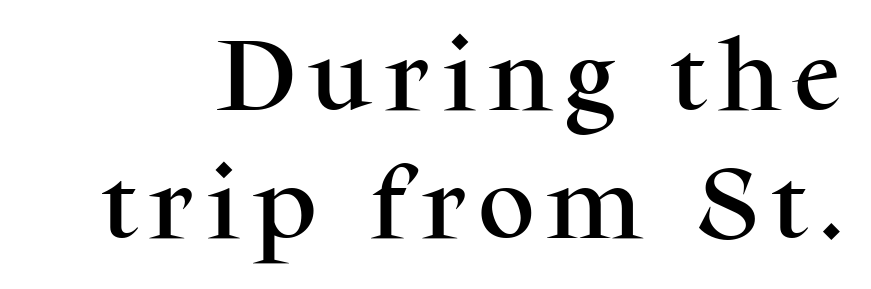
{"serif": "yes", "italic": "no", "width": "normal", "stroke_contrast": "medium", "x_height": "medium", "monospaced": "no", "underline": "no", "line_spacing": "normal", "line_spacing_ratio": 1.62, "glyph_px": 79}
